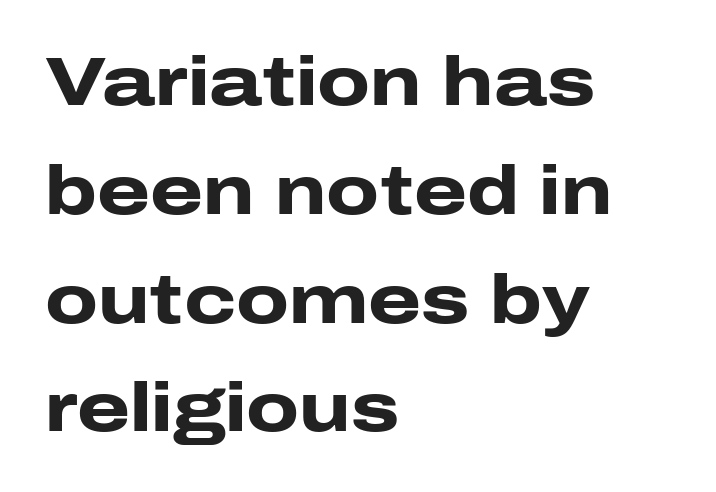
A sans-serif font was chosen for this passage. In terms of letterspacing, this is plain default setting. This is heavy type, rendered in bold. Descenders hang freely into open space. Teacher's note: observe the even left margin — that is flush-left alignment.
